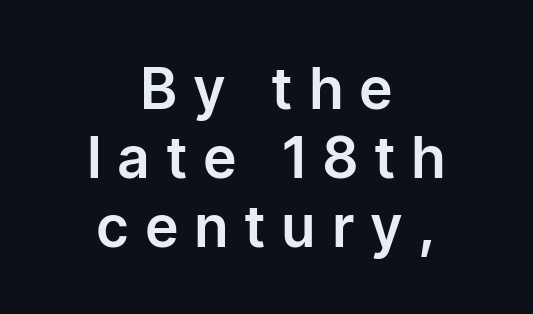
The image shows 57 px sans-serif type, upright; set centered, line spacing 1.21x, unusually wide letter spacing (+0.31 em), not underlined; low stroke contrast and a medium x-height.
